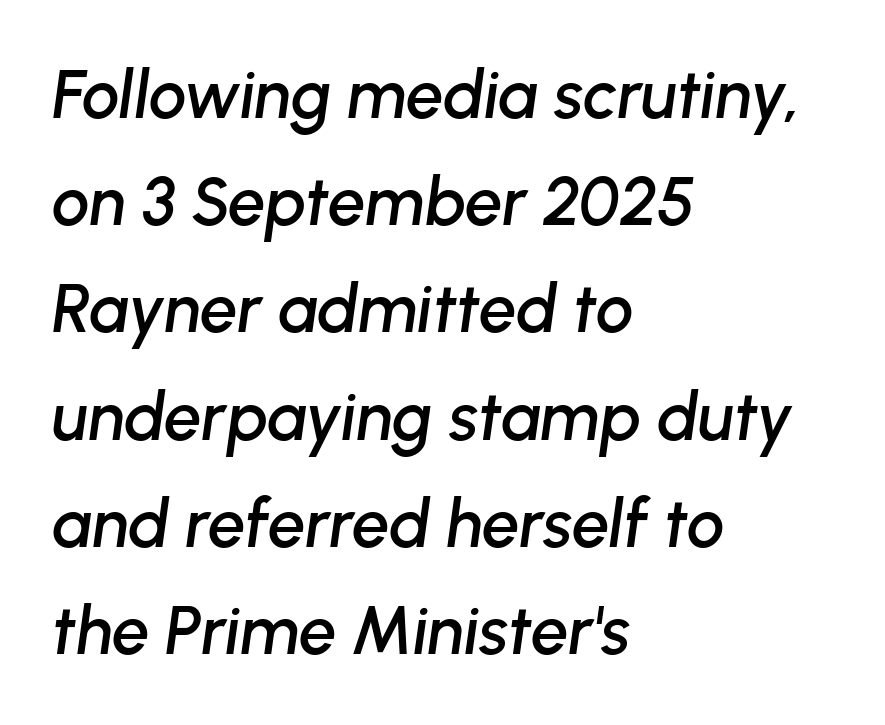
The image shows 67 px text type, italic (leaning right); set left-aligned, normal line spacing (1.6x), normal letter spacing, not underlined; low stroke contrast and a medium x-height.
